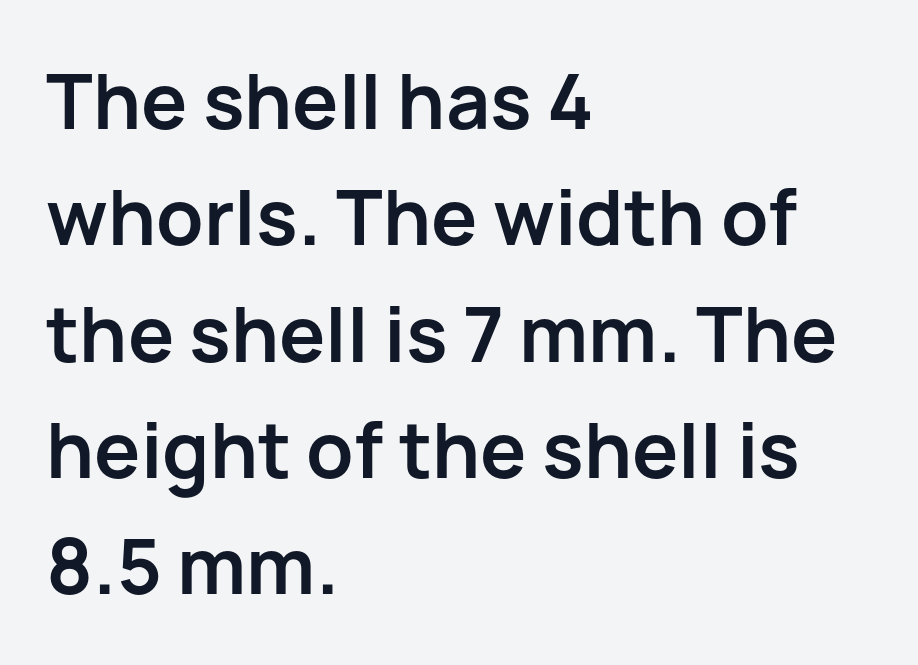
Q: Is the text bold? A: Yes.
Q: Is the text italic (slanted)? A: No, it is upright.
Q: Is the typeface a serif or a sans-serif typeface? A: Sans-serif.
Q: Is the text underlined? A: No.
Q: How is the paragraph aligned? A: Left-aligned.
Q: Is the spacing between letters normal or unusually wide? A: Normal.
Q: Is the spacing between lines tight, normal or loose? A: Normal.
Q: Width (condensed, normal, or wide)? A: Normal.
Q: Stroke contrast? A: Low.
Q: x-height? A: Medium.
Q: Monospaced? A: No.
